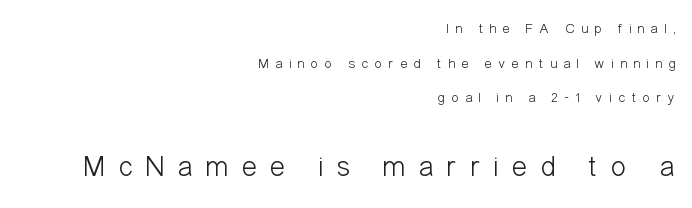
Q: Is the text bold? A: No.
Q: Is the text italic (slanted)? A: No, it is upright.
Q: Is the typeface a serif or a sans-serif typeface? A: Sans-serif.
Q: Is the text underlined? A: No.
Q: How is the paragraph aligned? A: Right-aligned.
Q: Is the spacing between letters normal or unusually wide? A: Unusually wide.
Q: Is the spacing between lines tight, normal or loose? A: Loose.
Q: Which block of text is set in a larger size, the first (top) or the second (bottom)? A: The second (bottom) one.
Q: Width (condensed, normal, or wide)? A: Condensed.
Q: Stroke contrast? A: Low.
Q: x-height? A: Medium.
Q: Monospaced? A: No.
